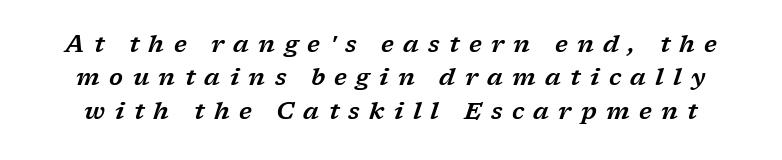
Letter spacing: wide. Type without underlining. Is the type slanted? Yes — the strokes lean at a clear angle. Each new line begins a customary step beneath the previous one.
